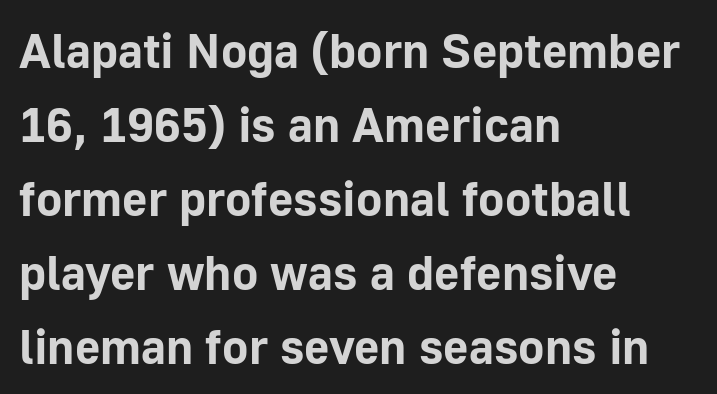
The image shows 49 px bold sans-serif type, upright; set left-aligned, normal line spacing (1.51x), normal letter spacing, not underlined; low stroke contrast and a medium x-height.
